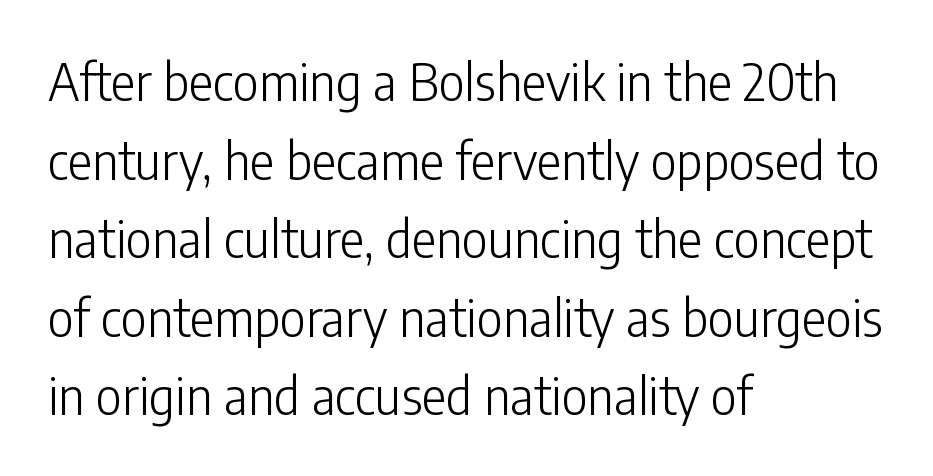
The image shows 51 px light, condensed sans-serif type, upright; set left-aligned, normal line spacing (1.54x), normal letter spacing, not underlined; low stroke contrast and a medium x-height.
